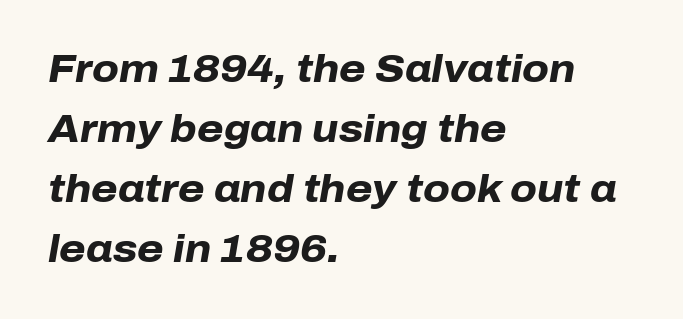
The strokes are fattened all the way to bold. In terms of letterspacing, this is plain default setting. Check under the words: just untouched page. The axis of the letterforms is tilted away from vertical. The setting favours the left margin, as ordinary paragraphs usually do.
